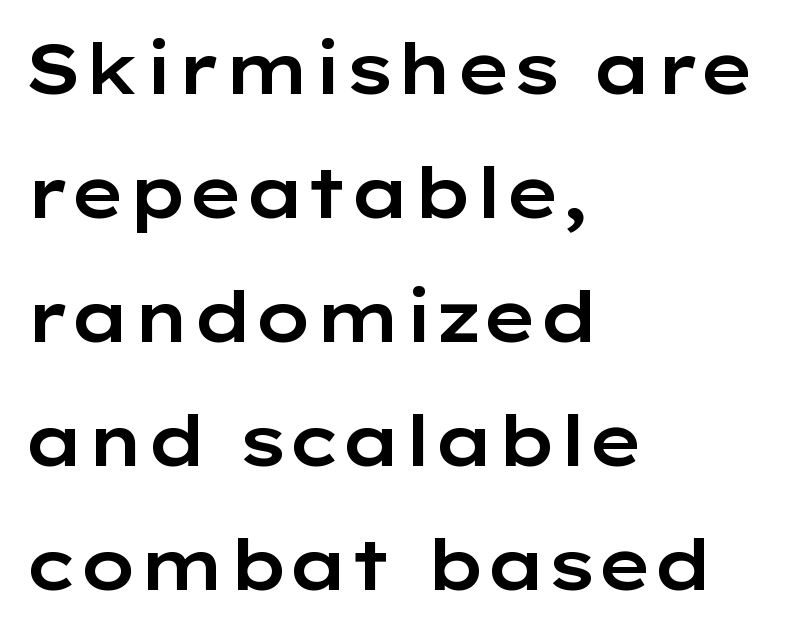
Do the letters lean? They stand straight. The letters sit at their default tracking, neither squeezed nor spread. If you drew a ruler down the left edge, every line would touch it. Nope, no serifs anywhere on these letters. Proportional: the letters do not fall into vertical columns.
